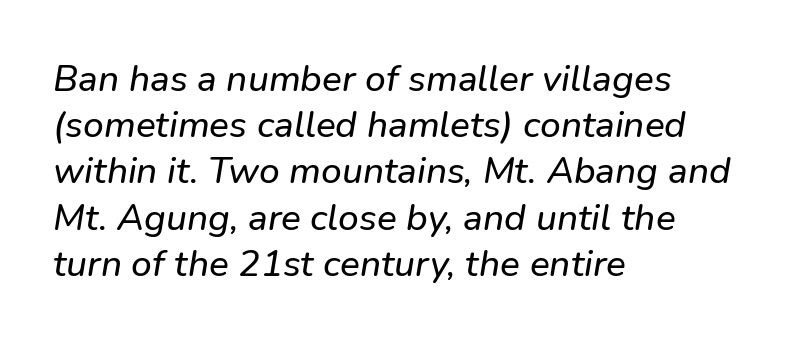
The image shows 37 px text type, italic (leaning right); set left-aligned, normal line spacing (1.25x), normal letter spacing, not underlined; low stroke contrast and a medium x-height.
